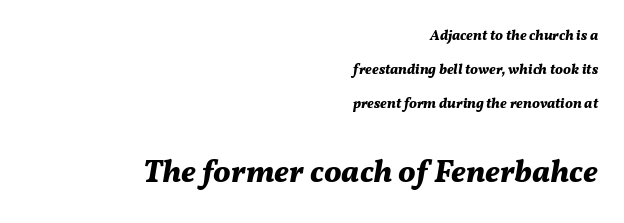
The image shows 31 px bold type, italic (leaning right); set right-aligned, loose line spacing (2.42x), normal letter spacing, not underlined; the second (bottom) block is 2.21x larger; medium stroke contrast and a medium x-height.
